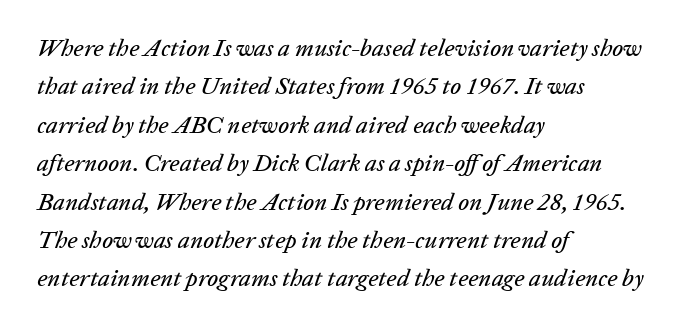
The image shows 24 px text type, italic (leaning right); set left-aligned, normal line spacing (1.6x), normal letter spacing, not underlined.
